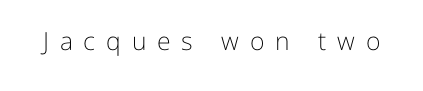
Q: Is the text bold? A: No.
Q: Is the text italic (slanted)? A: No, it is upright.
Q: Is the text underlined? A: No.
Q: Is the spacing between letters normal or unusually wide? A: Unusually wide.
